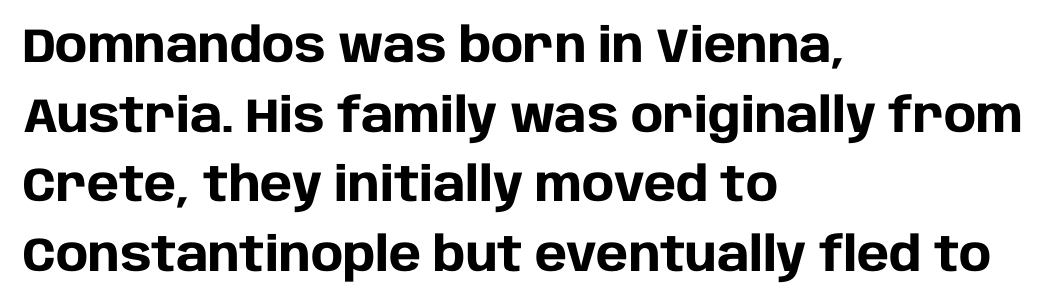
The image shows 48 px heavy sans-serif type, upright; set left-aligned, normal line spacing (1.45x), normal letter spacing, not underlined; low stroke contrast and a large x-height.
